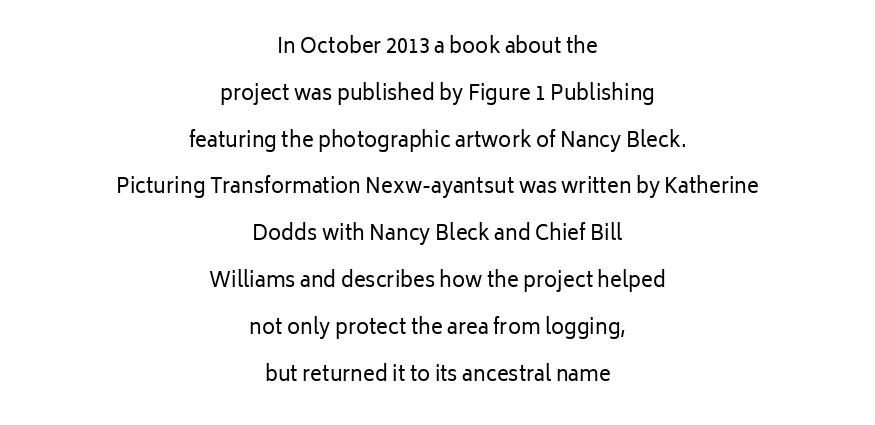
In terms of letterspacing, this is plain default setting. Posture: vertical. Honestly, the rows look like they've been pulled way apart. Letters rest on an invisible, unmarked baseline. Weight class: somewhere from thin through regular. If you folded the block vertically in half, each line would mirror itself in length.
